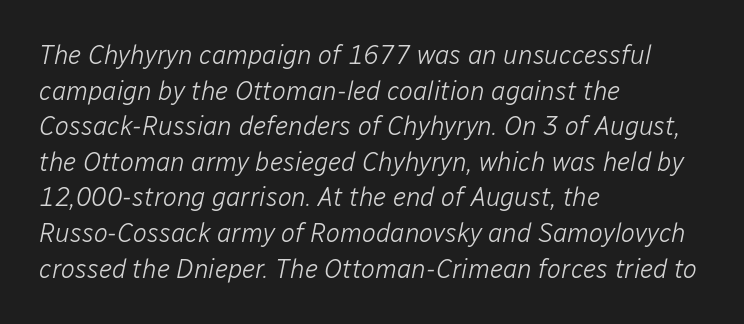
{"italic": "yes", "lean": "right", "slant_degrees": 12, "bold": "no", "underline": "no", "align": "left", "line_spacing": "normal", "line_spacing_ratio": 1.37, "letter_spacing": "normal", "letter_spacing_em": 0.0, "glyph_px": 26}
